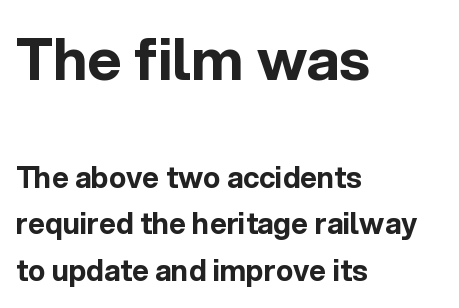
{"serif": "no", "italic": "no", "bold": "yes", "weight": "bold", "width": "normal", "x_height": "medium", "monospaced": "no", "underline": "no", "align": "left", "line_spacing": "normal", "line_spacing_ratio": 1.61, "letter_spacing": "normal", "letter_spacing_em": 0.0, "larger_block": "first", "size_ratio": 2.0, "glyph_px": 58}
